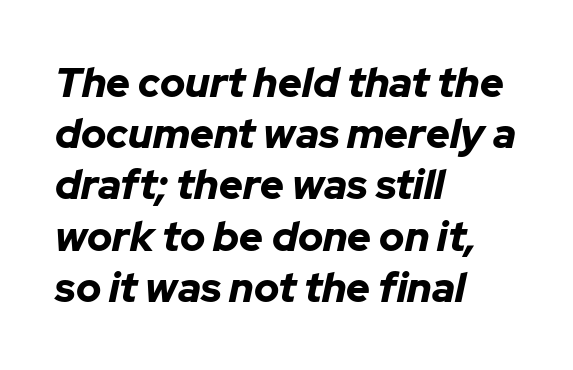
Observe the ordinary spacing: letters are neighbours, not strangers. When letters slant like this, we call the style italic. Interline gaps are of average width in this sample. Where is the straight margin? On the left.
